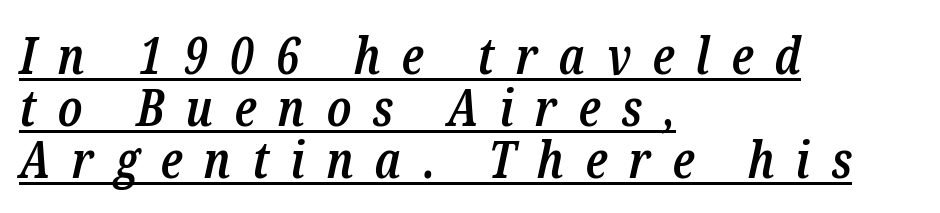
{"serif": "yes", "italic": "yes", "lean": "right", "slant_degrees": 12, "bold": "semi", "weight": "semibold", "width": "condensed", "stroke_contrast": "low", "x_height": "medium", "monospaced": "no", "underline": "yes", "align": "left", "line_spacing": "tight", "line_spacing_ratio": 1.02, "letter_spacing": "wide", "letter_spacing_em": 0.42, "glyph_px": 51}
